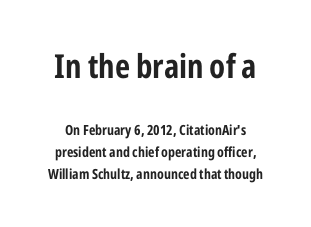
Notice how thick the strokes are: this is what a full bold looks like. Think of a printed novel: that variable character pitch is what you see here. These two chunks differ in scale, with the top chunk taking the larger measure. Words float on clear page, feet unadorned. A typesetter would call this zero additional tracking. Whoever set this chose a conventional vertical rhythm.
